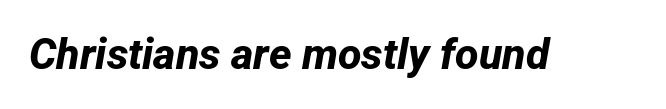
The image shows 43 px bold sans-serif type; set normal letter spacing, not underlined; low stroke contrast and a medium x-height.
